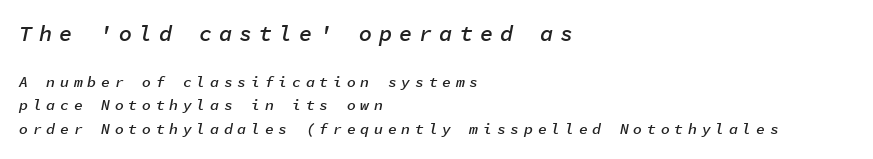
The image shows 22 px text type, italic (leaning right); set left-aligned, normal line spacing (1.59x), unusually wide letter spacing (+0.31 em), not underlined; the first (top) block is 1.47x larger.
